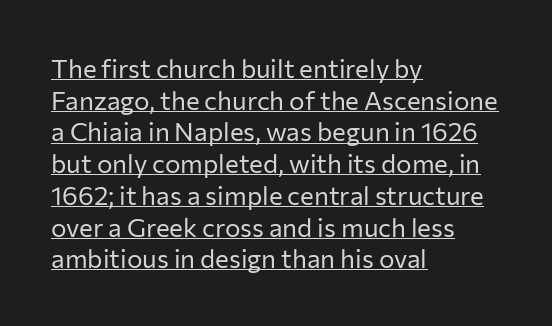
Does the lettering tilt? It doesn't — this is upright. The passage shown is underscored from start to finish. These lines are set flush left with a ragged right edge. Unbolded letterforms with no extra heft.
